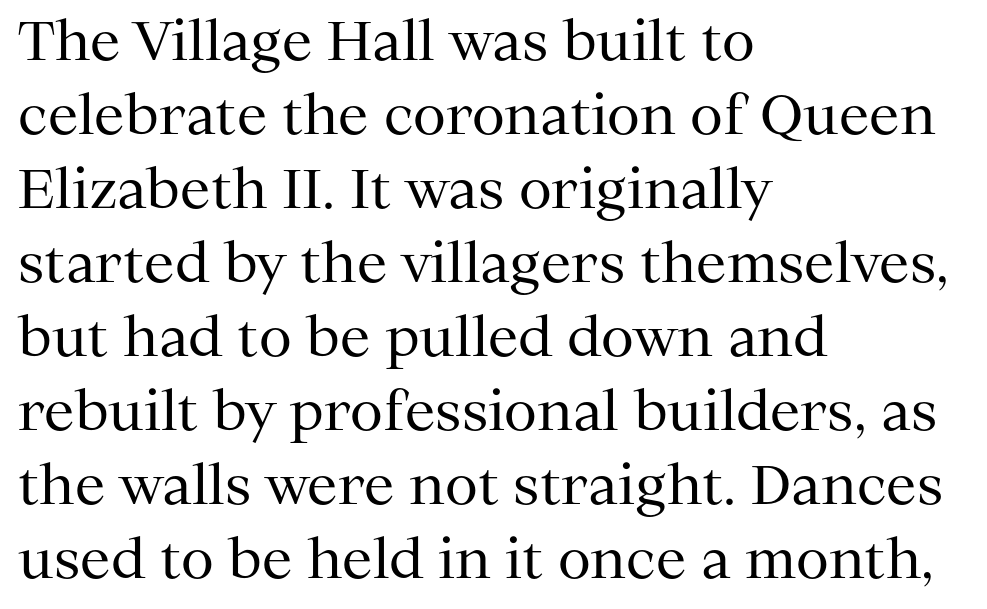
Every stem runs plumb, perpendicular to the baseline. Evenly set lines give the paragraph a standard silhouette. The font sits on the lighter half of the weight spectrum, regular included. You could call the tracking neutral — neither tight nor loose. Alignment: flush left.
